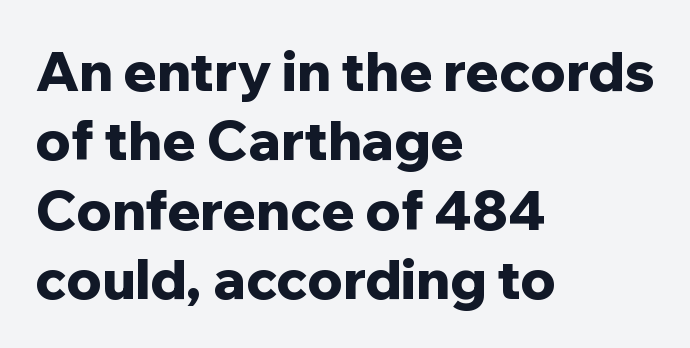
Is there much room between lines? A standard amount, neither cramped nor airy. Leftover space on each line is placed entirely after the last word. A typesetter would mark this as roman, not italic. Students, this is bold: see how much ink each stroke carries.
